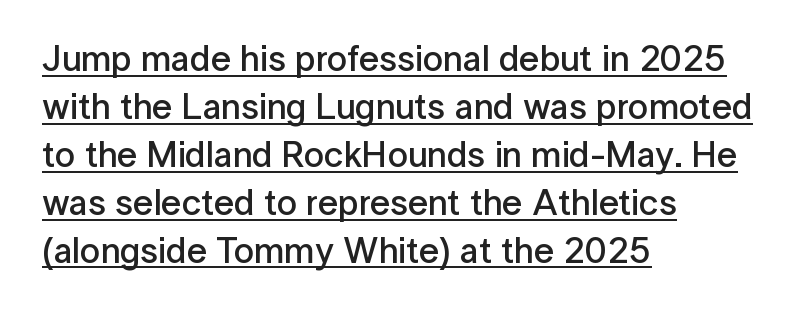
{"serif": "no", "italic": "no", "bold": "semi", "weight": "semibold", "width": "normal", "stroke_contrast": "low", "x_height": "medium", "monospaced": "no", "underline": "yes", "align": "left", "line_spacing": "normal", "line_spacing_ratio": 1.33, "letter_spacing": "normal", "letter_spacing_em": 0.0, "glyph_px": 36}
